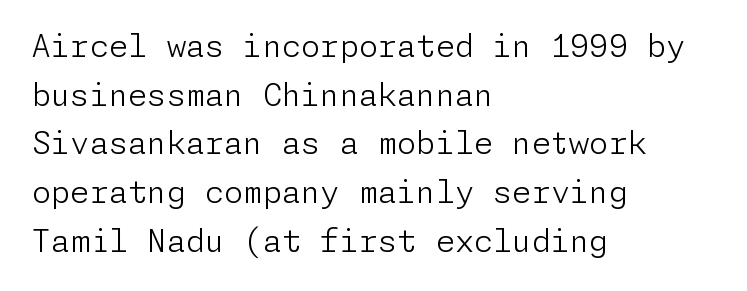
Nope, no serifs anywhere on these letters. Layout note: lines flush left. Words float on clear page, feet unadorned. The rendering uses a moderate line-height, typical for paragraphs. Every stem runs plumb, perpendicular to the baseline. The strokes are not fattened; the text isn't bold.
